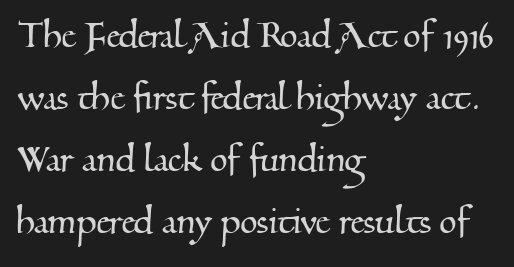
Q: Is the typeface a serif or a sans-serif typeface? A: Serif.
Q: Is the text underlined? A: No.
Q: How is the paragraph aligned? A: Left-aligned.
Q: Is the spacing between letters normal or unusually wide? A: Normal.
Q: Is the spacing between lines tight, normal or loose? A: Normal.
Q: Width (condensed, normal, or wide)? A: Normal.
Q: Stroke contrast? A: Medium.
Q: x-height? A: Small.
Q: Monospaced? A: No.
